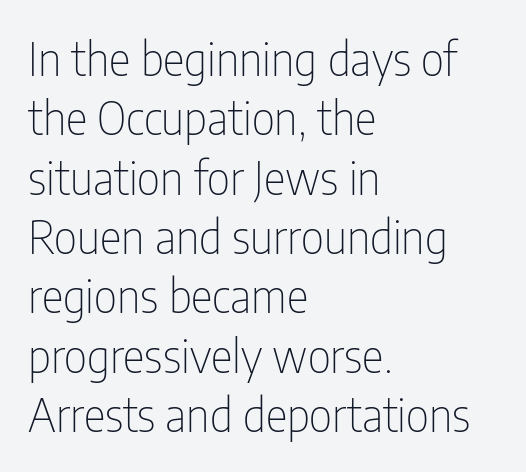
{"serif": "no", "italic": "no", "bold": "no", "weight": "thin", "width": "condensed", "stroke_contrast": "low", "x_height": "medium", "monospaced": "no", "underline": "no", "align": "left", "line_spacing": "normal", "line_spacing_ratio": 1.29, "letter_spacing": "normal", "letter_spacing_em": 0.0, "glyph_px": 46}
